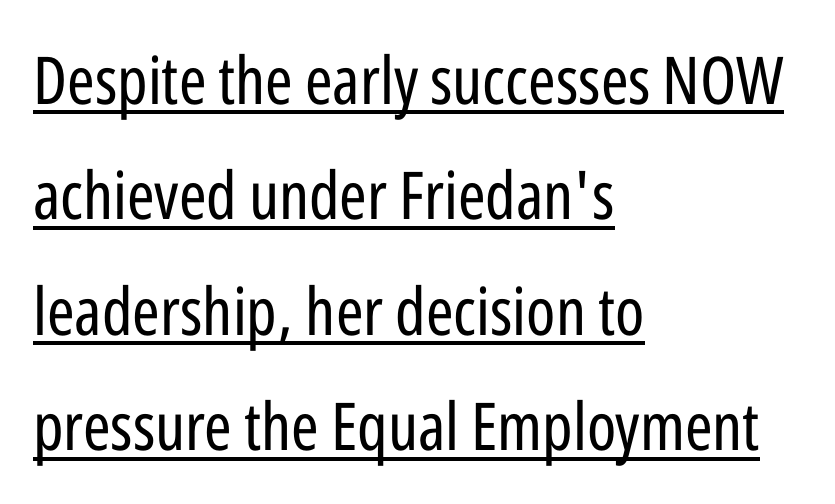
In CSS terms this would be text-align: left. Does a line run under the words? Yes, clearly. Each letter's strokes conclude bluntly, with no projecting serifs. Here the glyphs are tracked normally, forming tight word shapes. Think of a printed novel: that variable character pitch is what you see here.
